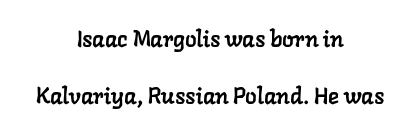
Q: Is the text underlined? A: No.
Q: How is the paragraph aligned? A: Centered.
Q: Is the spacing between letters normal or unusually wide? A: Normal.
Q: Is the spacing between lines tight, normal or loose? A: Loose.
